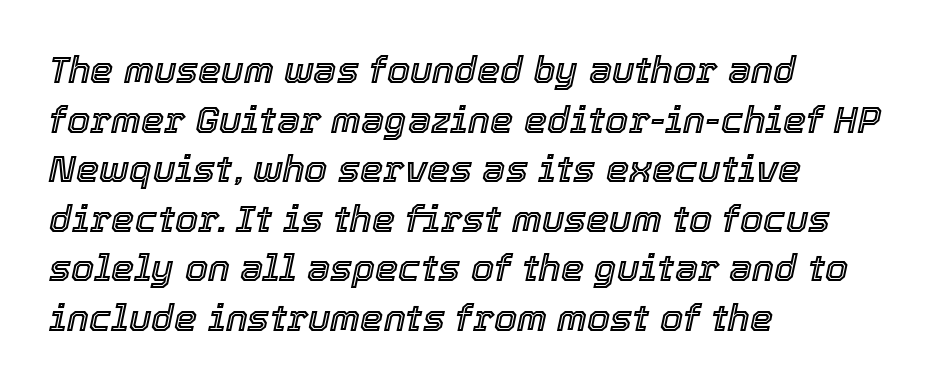
Notice how the passage keeps a crisp vertical edge on the left only. Tracking value appears to be zero — textbook default spacing. The space between consecutive lines is moderate. Tall strokes in this sample are angled rather than plumb.
